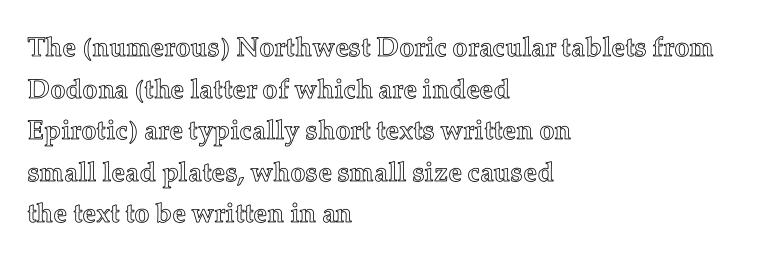
Q: Is the text italic (slanted)? A: No, it is upright.
Q: Is the text underlined? A: No.
Q: How is the paragraph aligned? A: Left-aligned.
Q: Is the spacing between letters normal or unusually wide? A: Normal.
Q: Is the spacing between lines tight, normal or loose? A: Normal.
